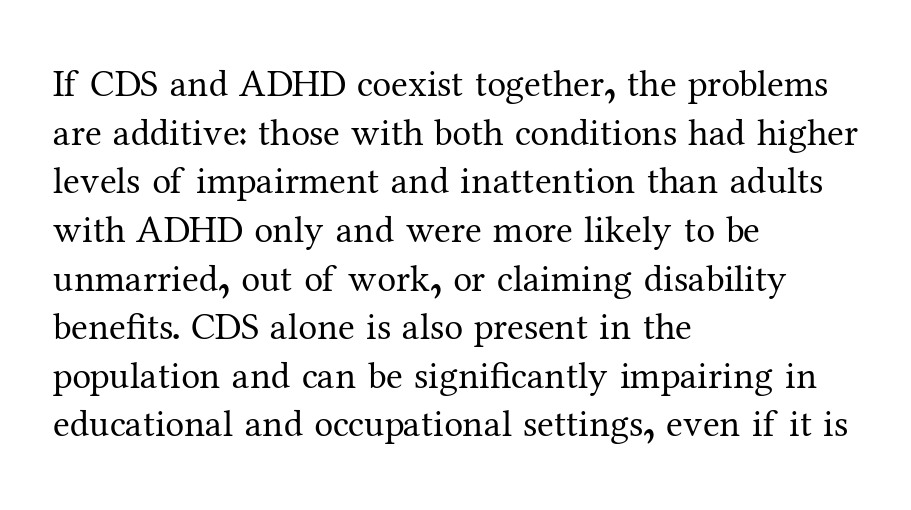
{"serif": "yes", "italic": "no", "bold": "no", "weight": "regular", "width": "normal", "stroke_contrast": "medium", "x_height": "medium", "monospaced": "no", "underline": "no", "align": "left", "line_spacing": "normal", "line_spacing_ratio": 1.28, "letter_spacing": "normal", "letter_spacing_em": 0.0, "glyph_px": 38}
